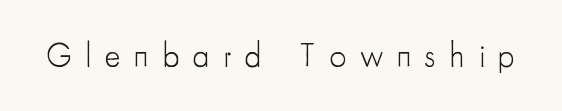
{"serif": "no", "italic": "no", "bold": "no", "weight": "light", "width": "condensed", "stroke_contrast": "low", "x_height": "small", "monospaced": "no", "underline": "no", "letter_spacing": "wide", "letter_spacing_em": 0.42, "glyph_px": 33}
